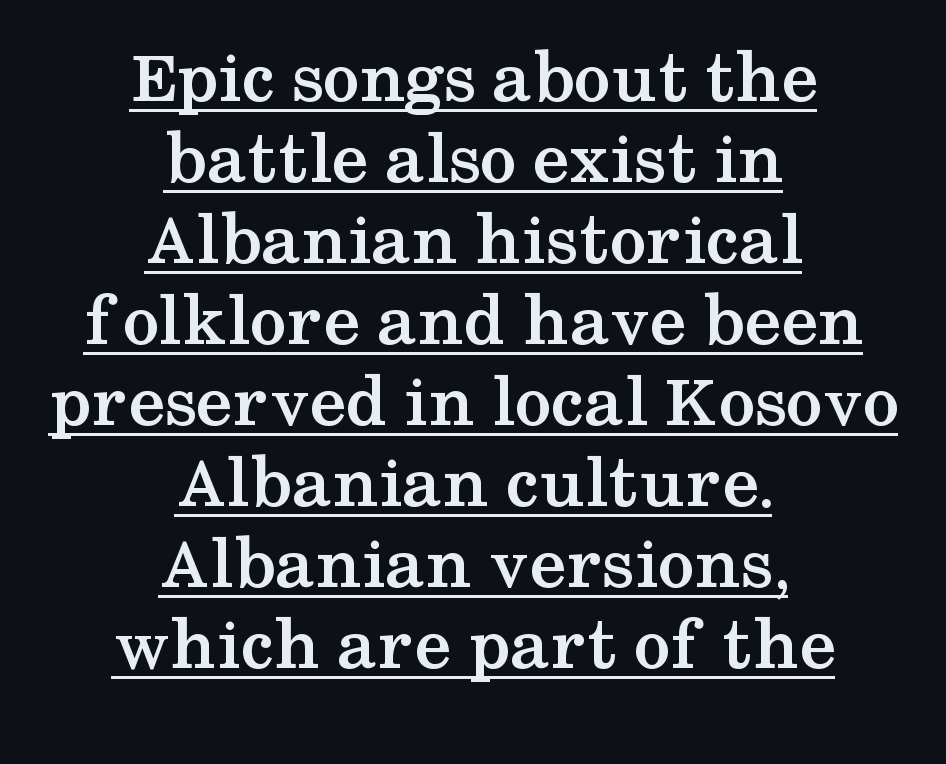
{"serif": "yes", "italic": "no", "bold": "yes", "weight": "semibold", "width": "wide", "stroke_contrast": "medium", "x_height": "medium", "monospaced": "no", "underline": "yes", "align": "center", "line_spacing": "tight", "line_spacing_ratio": 1.08, "letter_spacing": "normal", "letter_spacing_em": 0.0, "glyph_px": 75}
